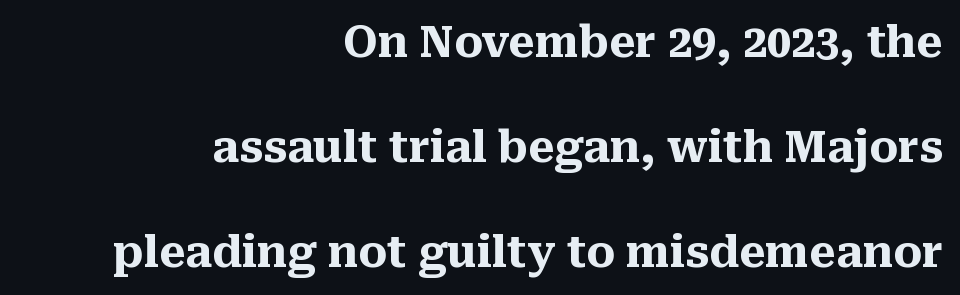
The area under the type is left untouched. Reading down the column, the eye jumps a long way to each next line. Glyph-to-glyph distance matches everyday printed text. Casual observation: everything's shoved over to the right. This sample has the flowing, uneven cadence of proportional lettering.
